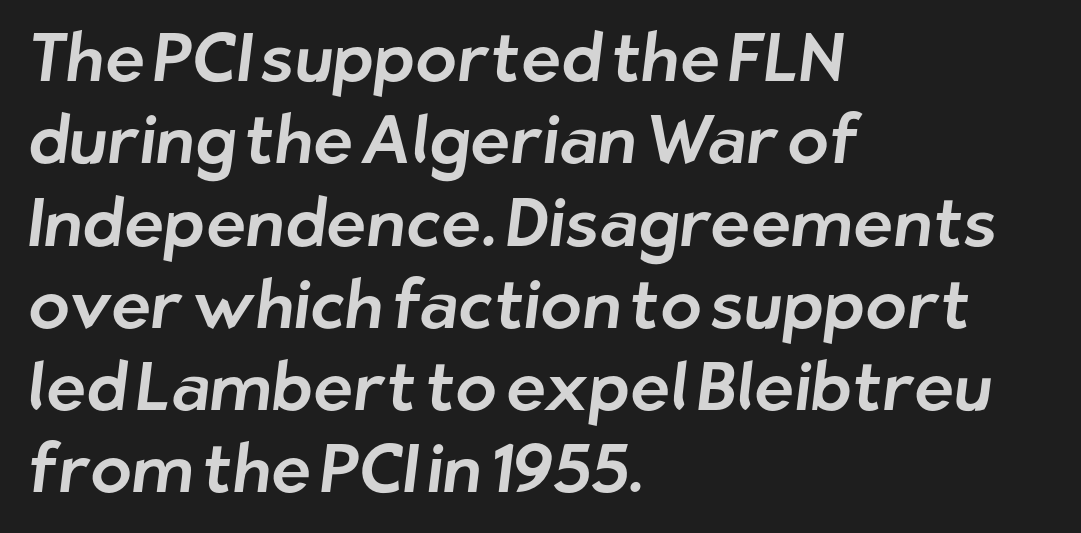
{"serif": "no", "width": "normal", "stroke_contrast": "low", "x_height": "medium", "monospaced": "no", "underline": "no", "align": "left", "line_spacing_ratio": 1.21, "letter_spacing": "normal", "letter_spacing_em": 0.0, "glyph_px": 68}
